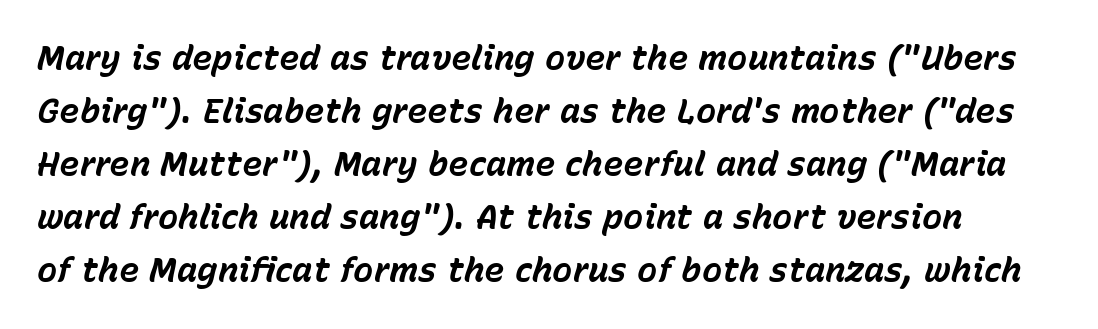
Q: Is the text bold? A: Yes.
Q: Is the text italic (slanted)? A: Yes, it leans right by about 15 degrees.
Q: Is the text underlined? A: No.
Q: Is the spacing between letters normal or unusually wide? A: Normal.
Q: Is the spacing between lines tight, normal or loose? A: Normal.
Q: Width (condensed, normal, or wide)? A: Normal.
Q: Stroke contrast? A: Low.
Q: x-height? A: Medium.
Q: Monospaced? A: No.
